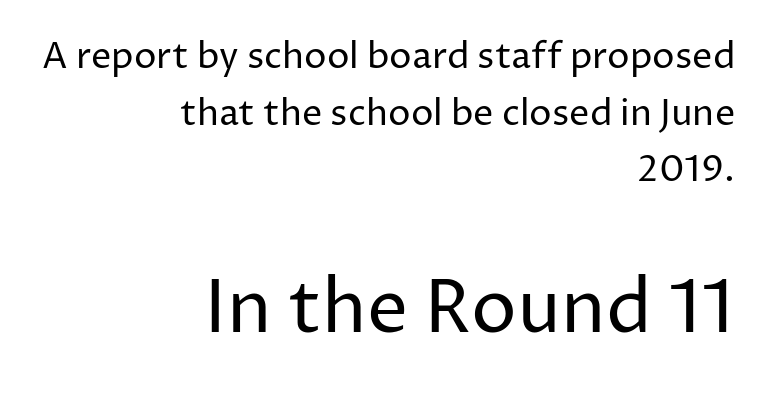
{"serif": "no", "italic": "no", "bold": "no", "weight": "regular", "width": "normal", "stroke_contrast": "low", "x_height": "medium", "monospaced": "no", "underline": "no", "align": "right", "line_spacing": "normal", "line_spacing_ratio": 1.57, "letter_spacing": "normal", "letter_spacing_em": 0.0, "larger_block": "second", "size_ratio": 2.03, "glyph_px": 73}
